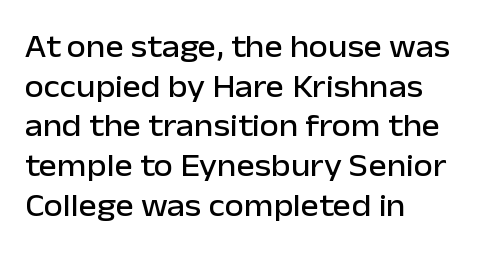
{"serif": "no", "italic": "no", "width": "normal", "stroke_contrast": "low", "x_height": "medium", "monospaced": "no", "underline": "no", "align": "left", "line_spacing": "normal", "line_spacing_ratio": 1.28, "letter_spacing": "normal", "letter_spacing_em": 0.0, "glyph_px": 31}
